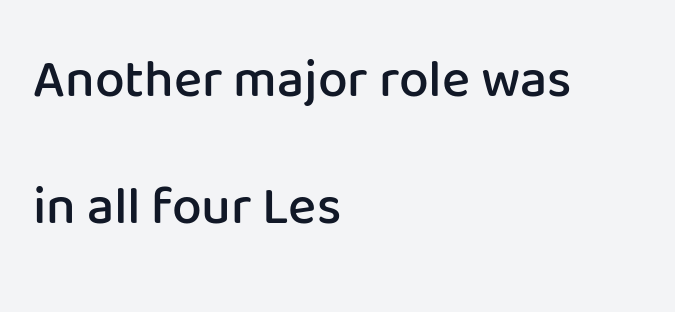
Q: Is the text bold? A: Semi-bold.
Q: Is the text italic (slanted)? A: No, it is upright.
Q: Is the typeface a serif or a sans-serif typeface? A: Sans-serif.
Q: Is the text underlined? A: No.
Q: How is the paragraph aligned? A: Left-aligned.
Q: Is the spacing between letters normal or unusually wide? A: Normal.
Q: Is the spacing between lines tight, normal or loose? A: Loose.
Q: Width (condensed, normal, or wide)? A: Normal.
Q: Stroke contrast? A: Low.
Q: x-height? A: Medium.
Q: Monospaced? A: No.
